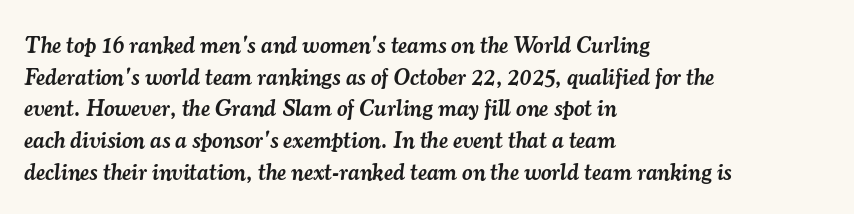
{"italic": "yes", "lean": "right", "slant_degrees": 7, "bold": "semi", "underline": "no", "align": "left", "line_spacing": "normal", "line_spacing_ratio": 1.38, "letter_spacing": "normal", "letter_spacing_em": 0.0, "glyph_px": 23}
